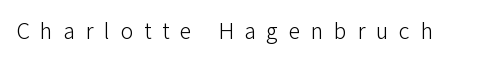
The image shows 24 px text type, upright; set unusually wide letter spacing (+0.44 em), not underlined.
